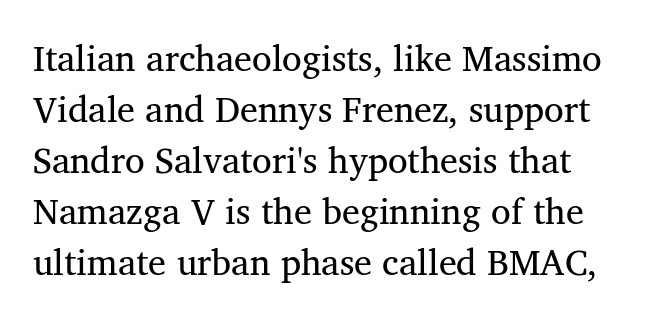
{"serif": "yes", "italic": "no", "bold": "no", "weight": "regular", "width": "normal", "stroke_contrast": "medium", "x_height": "medium", "monospaced": "no", "underline": "no", "line_spacing": "normal", "line_spacing_ratio": 1.42, "letter_spacing": "normal", "letter_spacing_em": 0.0, "glyph_px": 36}
